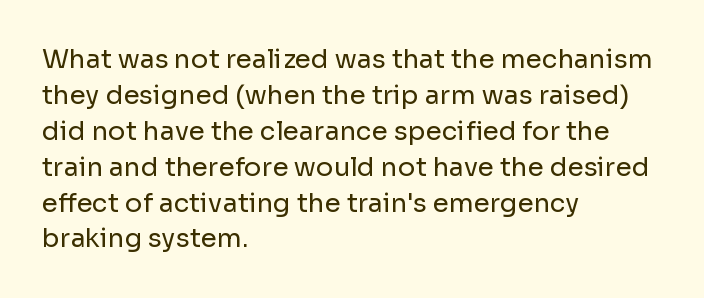
Q: Is the text bold? A: No.
Q: Is the text italic (slanted)? A: No, it is upright.
Q: Is the text underlined? A: No.
Q: How is the paragraph aligned? A: Left-aligned.
Q: Is the spacing between letters normal or unusually wide? A: Normal.
Q: Is the spacing between lines tight, normal or loose? A: Normal.
